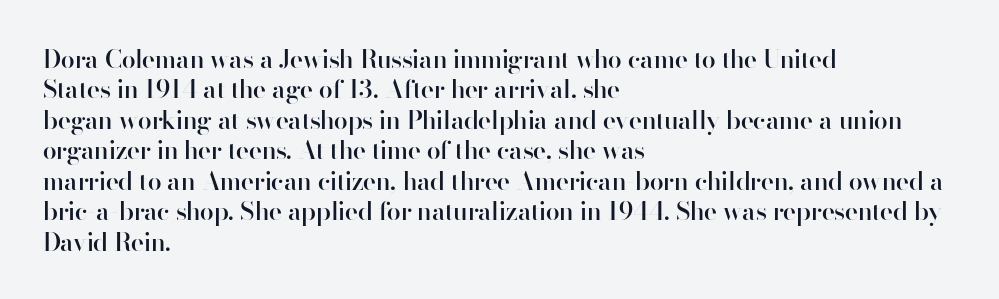
The image shows 25 px text type, upright; set left-aligned, line spacing 1.22x, normal letter spacing, not underlined.
